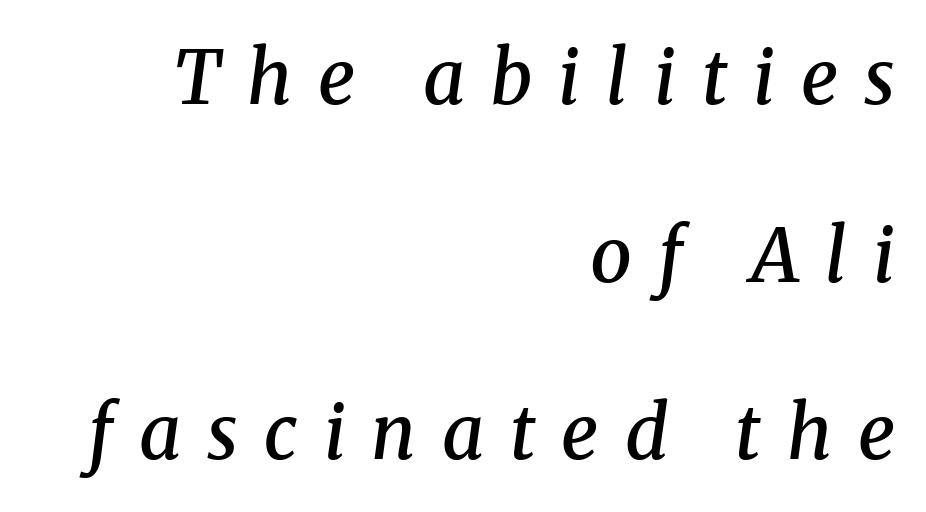
{"serif": "yes", "italic": "yes", "lean": "right", "slant_degrees": 8, "bold": "semi", "weight": "semibold", "width": "normal", "stroke_contrast": "medium", "x_height": "medium", "monospaced": "no", "underline": "no", "align": "right", "line_spacing": "loose", "line_spacing_ratio": 2.4, "letter_spacing": "wide", "letter_spacing_em": 0.35, "glyph_px": 74}
